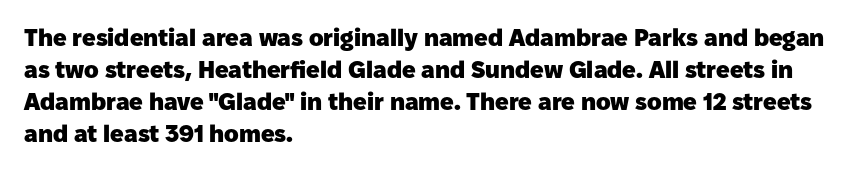
Q: Is the text bold? A: Yes.
Q: Is the text italic (slanted)? A: No, it is upright.
Q: Is the text underlined? A: No.
Q: How is the paragraph aligned? A: Left-aligned.
Q: Is the spacing between letters normal or unusually wide? A: Normal.
Q: Is the spacing between lines tight, normal or loose? A: Normal.
